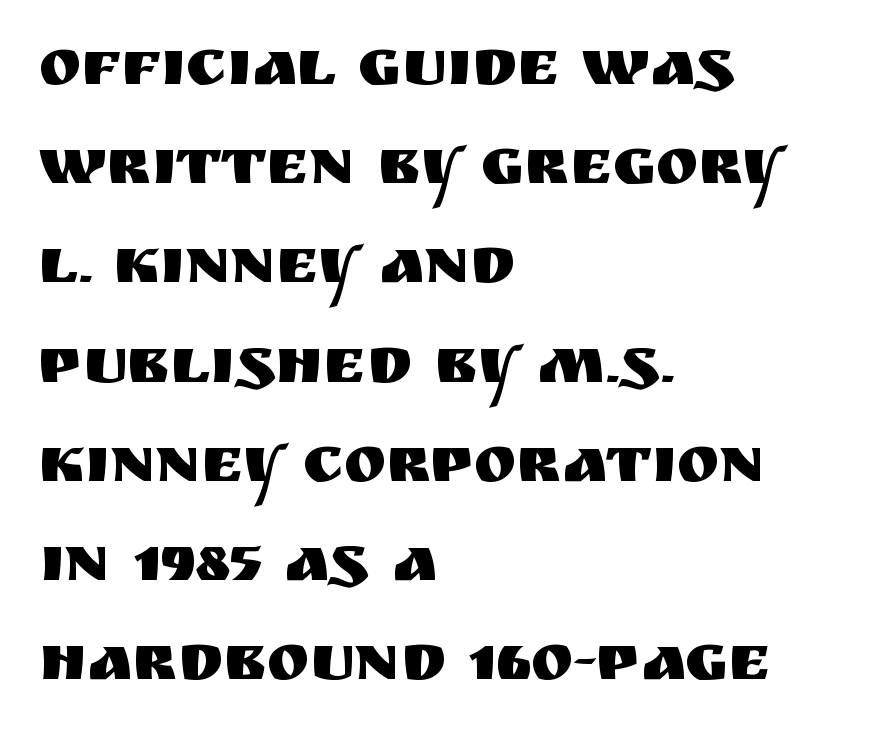
Q: Is the text italic (slanted)? A: No, it is upright.
Q: Is the typeface a serif or a sans-serif typeface? A: Sans-serif.
Q: Is the text underlined? A: No.
Q: How is the paragraph aligned? A: Left-aligned.
Q: Is the spacing between letters normal or unusually wide? A: Normal.
Q: Is the spacing between lines tight, normal or loose? A: Normal.
Q: Width (condensed, normal, or wide)? A: Normal.
Q: Stroke contrast? A: Medium.
Q: x-height? A: Large.
Q: Monospaced? A: No.
